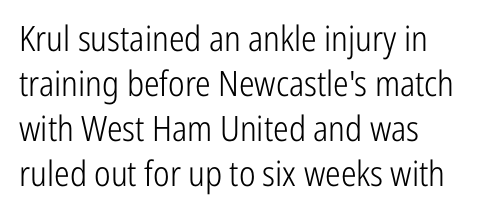
Q: Is the text bold? A: No.
Q: Is the text italic (slanted)? A: No, it is upright.
Q: Is the typeface a serif or a sans-serif typeface? A: Sans-serif.
Q: Is the text underlined? A: No.
Q: How is the paragraph aligned? A: Left-aligned.
Q: Is the spacing between letters normal or unusually wide? A: Normal.
Q: Is the spacing between lines tight, normal or loose? A: Normal.
Q: Width (condensed, normal, or wide)? A: Condensed.
Q: Stroke contrast? A: Low.
Q: x-height? A: Medium.
Q: Monospaced? A: No.
